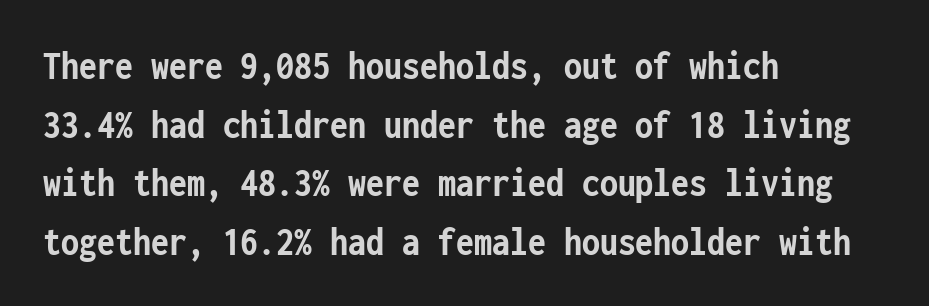
{"serif": "no", "italic": "no", "bold": "yes", "weight": "semibold", "width": "condensed", "stroke_contrast": "low", "x_height": "medium", "monospaced": "yes", "underline": "no", "align": "left", "line_spacing": "normal", "line_spacing_ratio": 1.43, "letter_spacing": "normal", "letter_spacing_em": 0.0, "glyph_px": 41}
